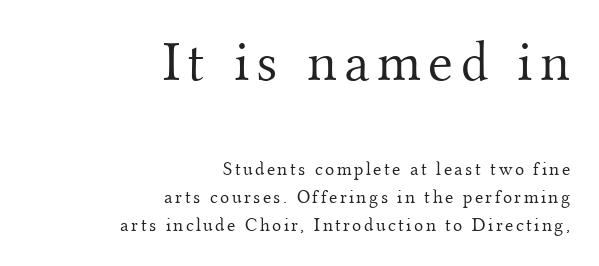
The image shows 57 px light serif type, upright; set right-aligned, normal line spacing (1.47x), not underlined; the first (top) block is 3.0x larger; medium stroke contrast and a small x-height.
